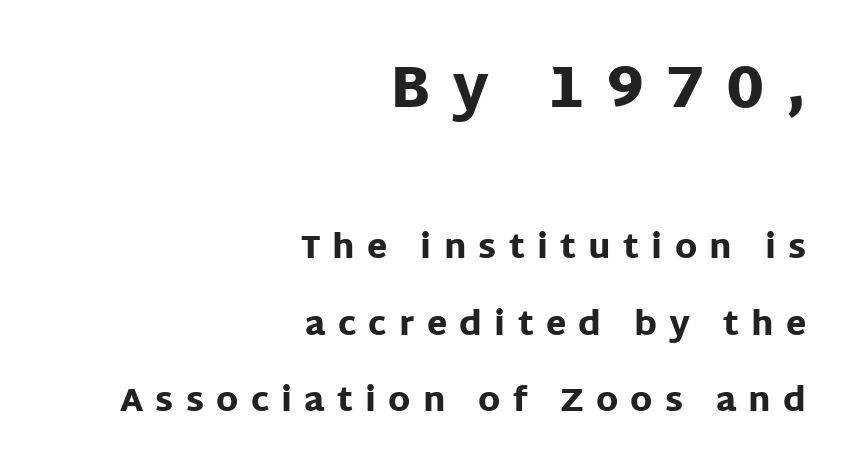
The image shows 58 px heavy sans-serif type, upright; set right-aligned, loose line spacing (2.31x), unusually wide letter spacing (+0.37 em), not underlined; the first (top) block is 1.76x larger; low stroke contrast and a large x-height.
